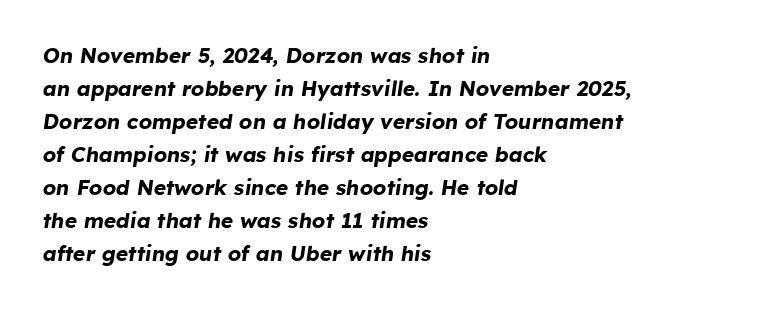
{"italic": "yes", "lean": "right", "slant_degrees": 8, "bold": "yes", "underline": "no", "align": "left", "line_spacing": "normal", "line_spacing_ratio": 1.57, "letter_spacing": "normal", "letter_spacing_em": 0.0, "glyph_px": 21}
